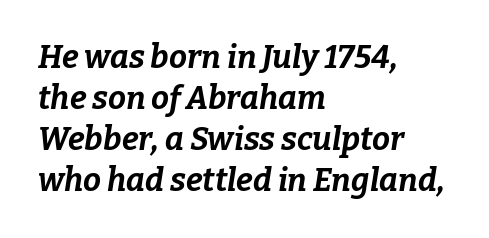
The image shows 32 px bold type, italic (leaning right); set left-aligned, normal line spacing (1.28x), normal letter spacing, not underlined; low stroke contrast and a medium x-height.
